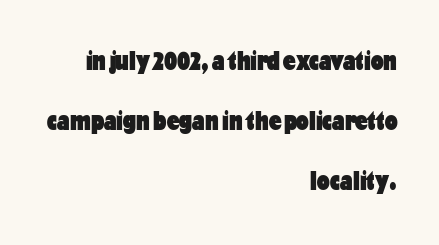
The type family on display is of the sans-serif kind. Each row of text sits above clean, open space. Quick note: not italic, upright. Reading down the block, your eye finds every line finishing at a fixed right position. This block would shrink considerably if given ordinary leading; it's expanded now. What stands out about the letter spacing? Nothing — it is the standard amount.
